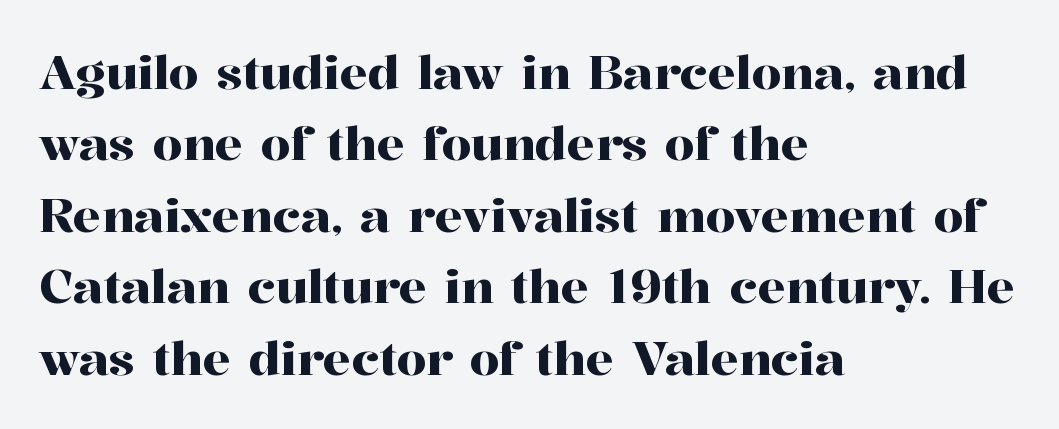
The image shows 47 px serif type, upright; set left-aligned, normal line spacing (1.52x), normal letter spacing, not underlined; high stroke contrast and a medium x-height.
